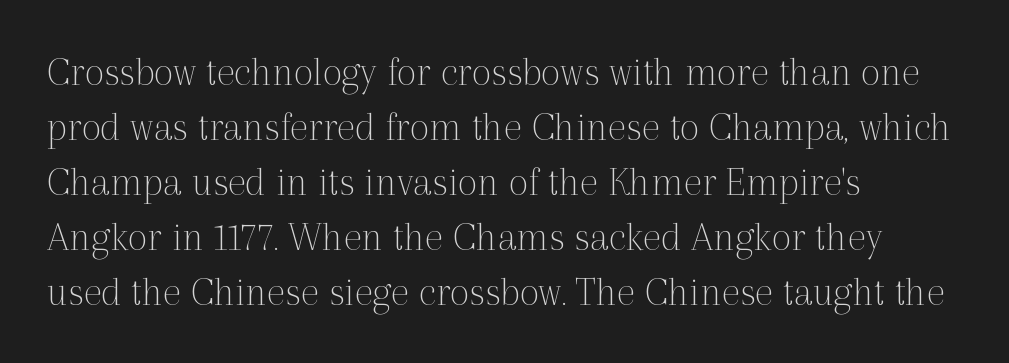
Note the varied advance widths — an 'i' is clearly narrower than an 'm'. Underlining? Definitely not there. Ascenders rise straight up at ninety degrees. Layout note: lines flush left. In terms of letterform style, serifs are clearly present. The lines sit at an ordinary, default distance from one another.
